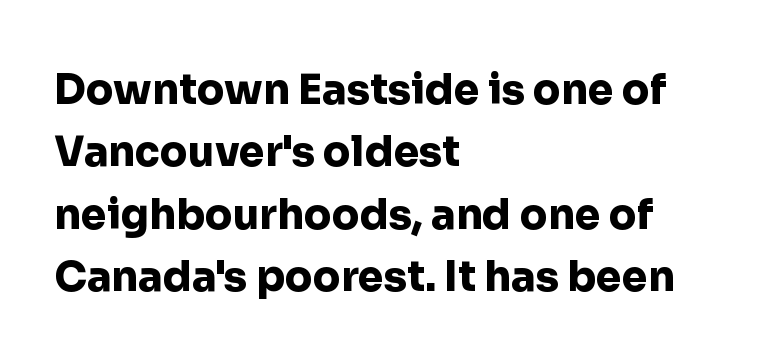
Q: Is the text bold? A: Yes.
Q: Is the text italic (slanted)? A: No, it is upright.
Q: Is the typeface a serif or a sans-serif typeface? A: Sans-serif.
Q: Is the text underlined? A: No.
Q: How is the paragraph aligned? A: Left-aligned.
Q: Is the spacing between letters normal or unusually wide? A: Normal.
Q: Is the spacing between lines tight, normal or loose? A: Normal.
Q: Width (condensed, normal, or wide)? A: Normal.
Q: Stroke contrast? A: Low.
Q: x-height? A: Medium.
Q: Monospaced? A: No.
